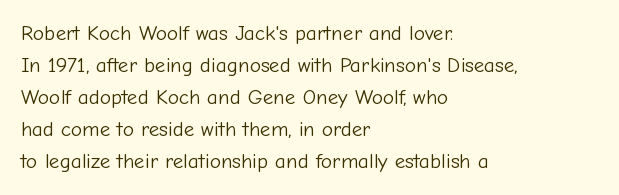
Vertical strokes here are truly vertical. The paragraph has a hard left edge and a soft right edge. The rendering uses a moderate line-height, typical for paragraphs. The cut favours lightness, reaching ordinary text weight at its darkest.
